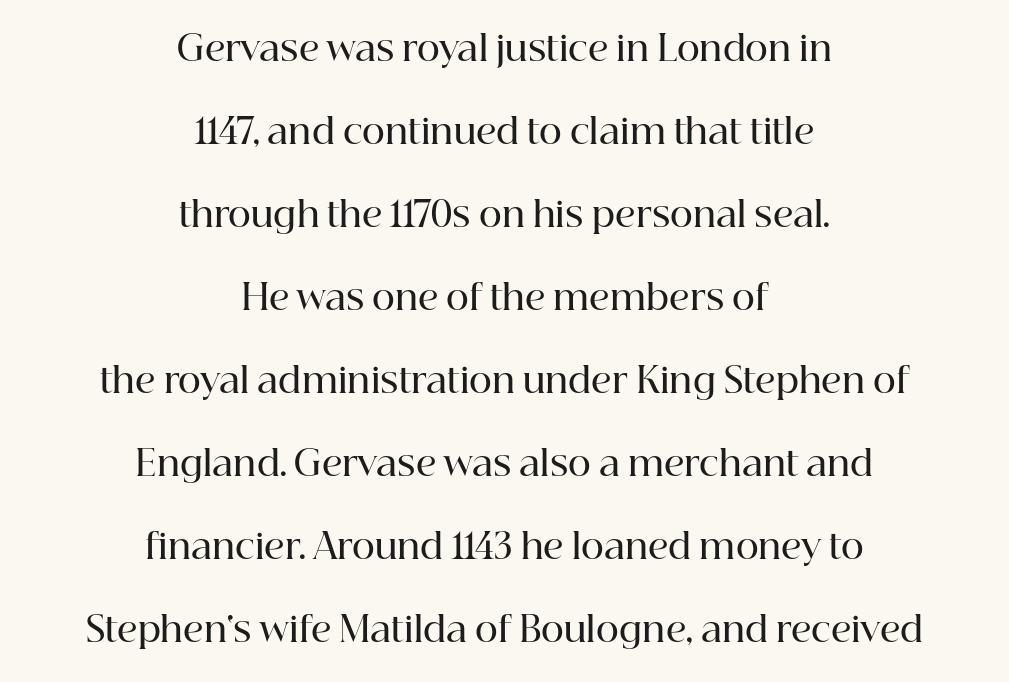
The lines are quadded center. Each row of text sits above clean, open space. Compared with typical paragraphs, the rows here are farther apart. The face used here is a semibold: visibly heavier than regular, lighter than bold.
